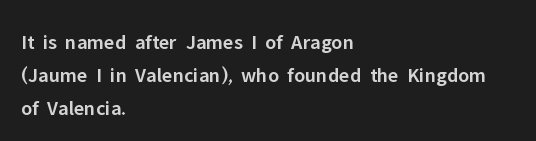
You could call the tracking neutral — neither tight nor loose. Which margin do the lines hug? The left one — the right edge is uneven. Regarding leading, the lines here are spaced in the standard way. Does the weight exceed regular? Yes, but only to semibold. The glyphs are unaccompanied by any horizontal stroke below them.
